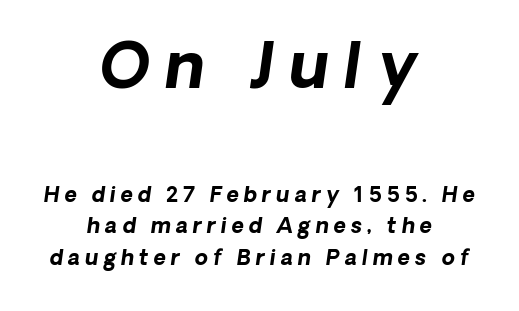
{"serif": "no", "bold": "yes", "weight": "bold", "width": "normal", "stroke_contrast": "low", "x_height": "medium", "monospaced": "no", "underline": "no", "align": "center", "line_spacing": "normal", "line_spacing_ratio": 1.51, "letter_spacing": "wide", "letter_spacing_em": 0.24, "larger_block": "first", "size_ratio": 3.0, "glyph_px": 63}
